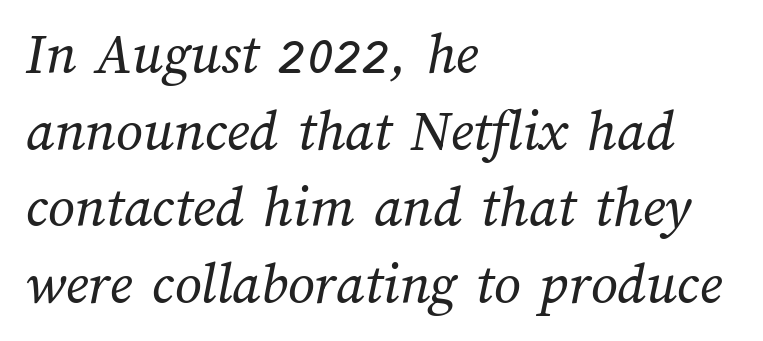
{"bold": "no", "weight": "regular", "width": "normal", "stroke_contrast": "medium", "x_height": "medium", "monospaced": "no", "underline": "no", "align": "left", "line_spacing": "normal", "line_spacing_ratio": 1.3, "letter_spacing": "normal", "letter_spacing_em": 0.0, "glyph_px": 59}
